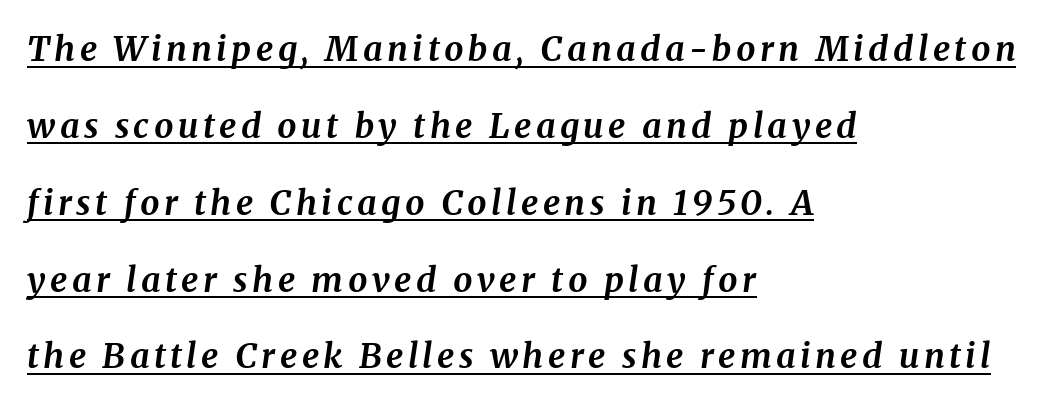
{"serif": "yes", "italic": "yes", "lean": "right", "slant_degrees": 8, "bold": "yes", "weight": "bold", "width": "normal", "stroke_contrast": "medium", "x_height": "medium", "monospaced": "no", "underline": "yes", "align": "left", "line_spacing": "loose", "line_spacing_ratio": 2.26, "glyph_px": 34}
